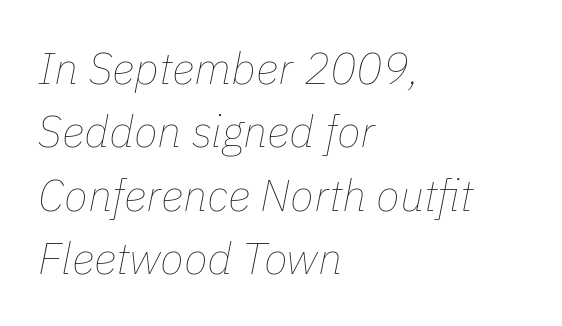
Q: Is the text bold? A: No.
Q: Is the text italic (slanted)? A: Yes, it leans right by about 11 degrees.
Q: Is the text underlined? A: No.
Q: How is the paragraph aligned? A: Left-aligned.
Q: Is the spacing between letters normal or unusually wide? A: Normal.
Q: Is the spacing between lines tight, normal or loose? A: Normal.
Q: Width (condensed, normal, or wide)? A: Normal.
Q: Stroke contrast? A: Low.
Q: x-height? A: Medium.
Q: Monospaced? A: No.
